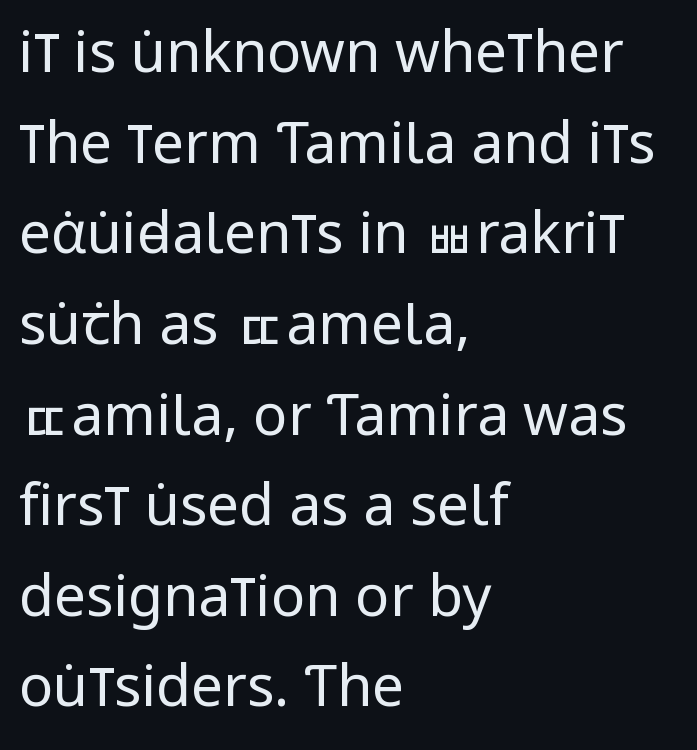
{"serif": "no", "italic": "no", "bold": "no", "weight": "regular", "width": "condensed", "stroke_contrast": "low", "x_height": "large", "monospaced": "no", "underline": "no", "align": "left", "line_spacing": "normal", "line_spacing_ratio": 1.59, "letter_spacing": "normal", "letter_spacing_em": 0.0, "glyph_px": 57}
